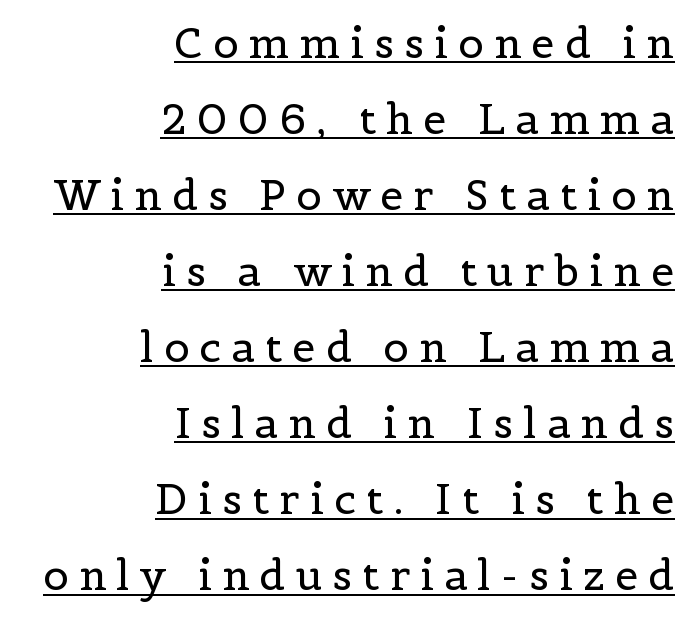
{"serif": "yes", "italic": "no", "bold": "no", "weight": "regular", "width": "normal", "x_height": "medium", "monospaced": "no", "underline": "yes", "align": "right", "line_spacing_ratio": 1.81, "letter_spacing": "wide", "letter_spacing_em": 0.24, "glyph_px": 42}
